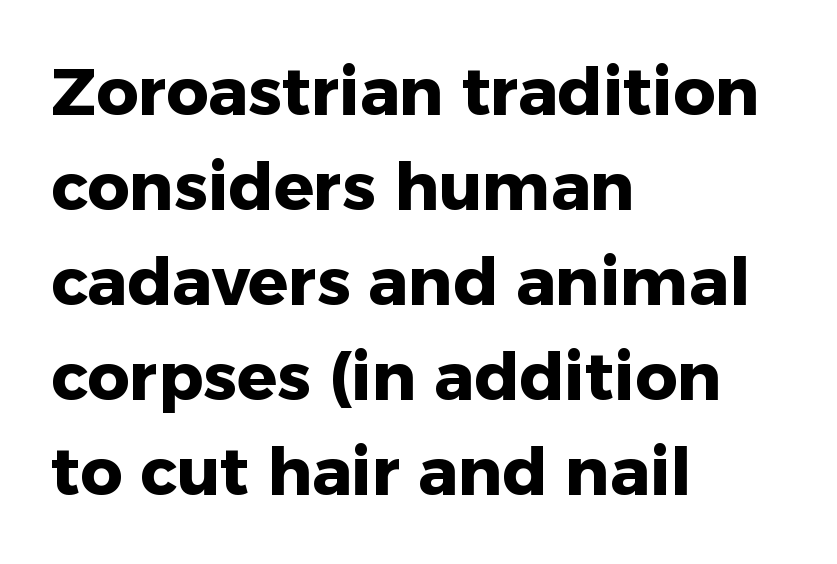
The image shows 66 px heavy sans-serif type, upright; set left-aligned, normal line spacing (1.44x), normal letter spacing, not underlined; low stroke contrast and a medium x-height.
